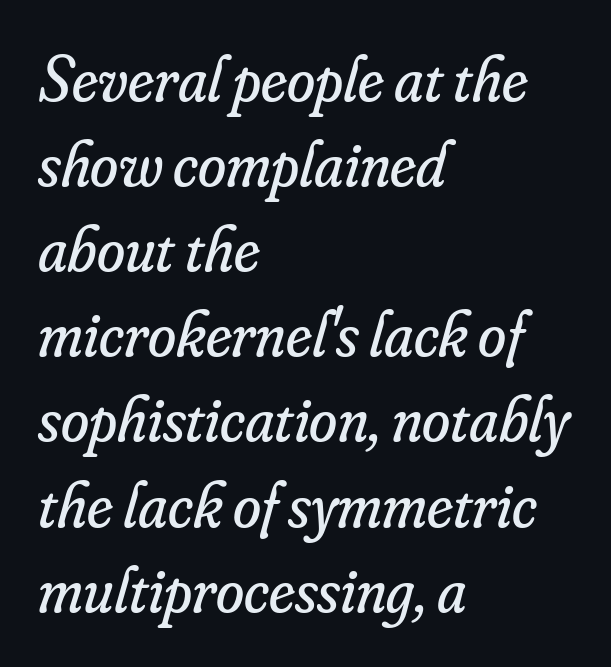
{"serif": "yes", "italic": "yes", "lean": "right", "slant_degrees": 16, "bold": "no", "weight": "regular", "width": "normal", "stroke_contrast": "low", "x_height": "small", "monospaced": "no", "underline": "no", "align": "left", "line_spacing": "normal", "line_spacing_ratio": 1.33, "letter_spacing": "normal", "letter_spacing_em": 0.0, "glyph_px": 64}
